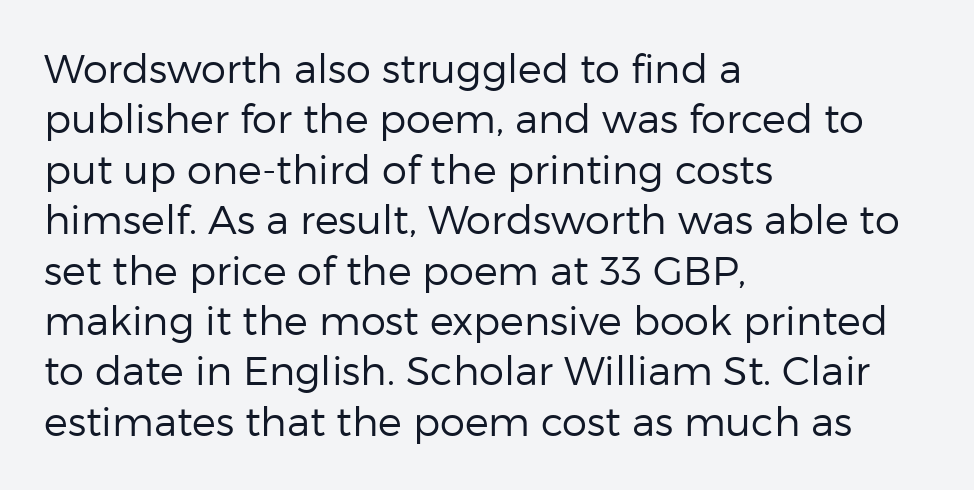
{"serif": "no", "italic": "no", "bold": "no", "weight": "regular", "width": "normal", "stroke_contrast": "low", "x_height": "medium", "monospaced": "no", "underline": "no", "align": "left", "line_spacing": "normal", "line_spacing_ratio": 1.26, "letter_spacing": "normal", "letter_spacing_em": 0.0, "glyph_px": 40}
